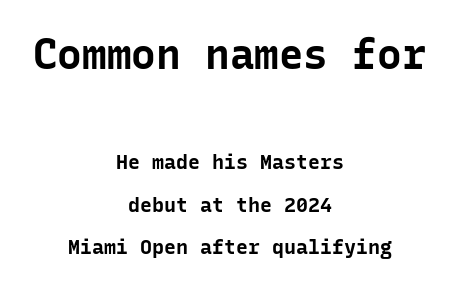
The gaps between neighbouring characters are ordinary and unremarkable. Fixed-width glyphs throughout — classic coding-font behaviour. The rag falls on both sides of this text block equally. The characters display no serif detailing; their extremities are plain.
